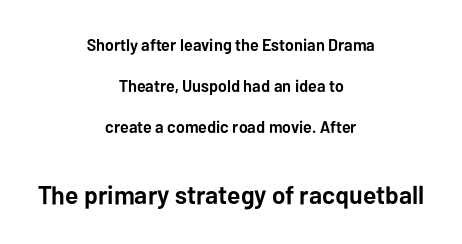
{"italic": "no", "bold": "yes", "underline": "no", "align": "center", "line_spacing": "loose", "line_spacing_ratio": 2.41, "letter_spacing": "normal", "letter_spacing_em": 0.0, "larger_block": "second", "size_ratio": 1.53, "glyph_px": 26}
